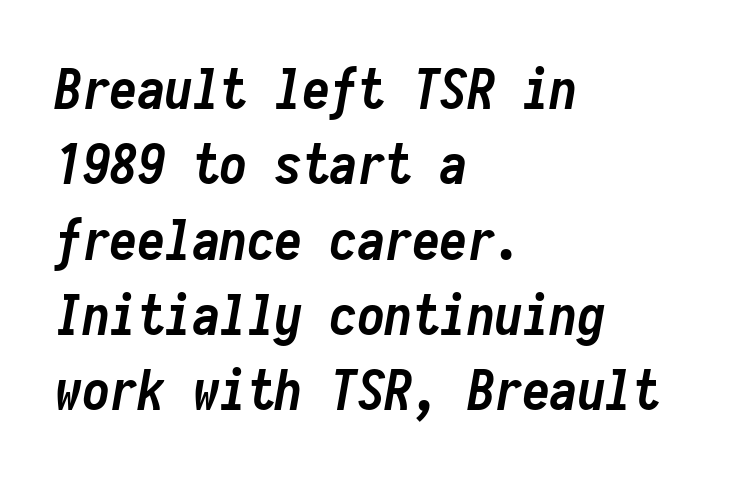
Q: Is the text bold? A: Yes.
Q: Is the text italic (slanted)? A: Yes, it leans right by about 10 degrees.
Q: Is the text underlined? A: No.
Q: How is the paragraph aligned? A: Left-aligned.
Q: Is the spacing between letters normal or unusually wide? A: Normal.
Q: Is the spacing between lines tight, normal or loose? A: Normal.
Q: Width (condensed, normal, or wide)? A: Condensed.
Q: Stroke contrast? A: Low.
Q: x-height? A: Medium.
Q: Monospaced? A: Yes.
